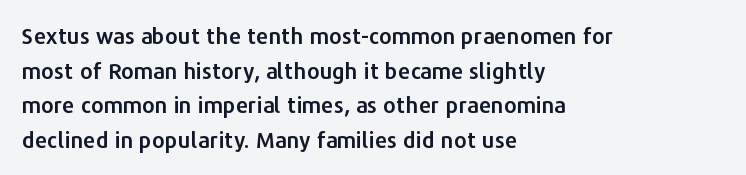
The setting favours the left margin, as ordinary paragraphs usually do. The letters stand straight up with perfectly vertical stems. Baseline-to-baseline distance is the conventional proportion of letter height. Beneath every word, the page is bare. Is the letter spacing exaggerated? No — it looks like the ordinary default.
